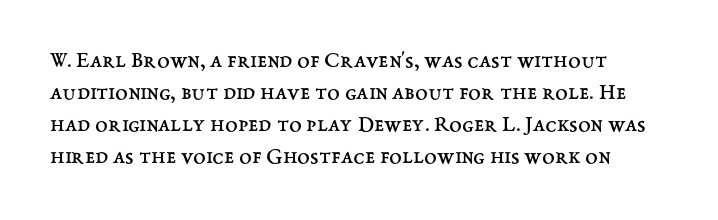
{"italic": "no", "bold": "no", "underline": "no", "line_spacing": "normal", "line_spacing_ratio": 1.39, "letter_spacing": "normal", "letter_spacing_em": 0.0, "glyph_px": 23}
